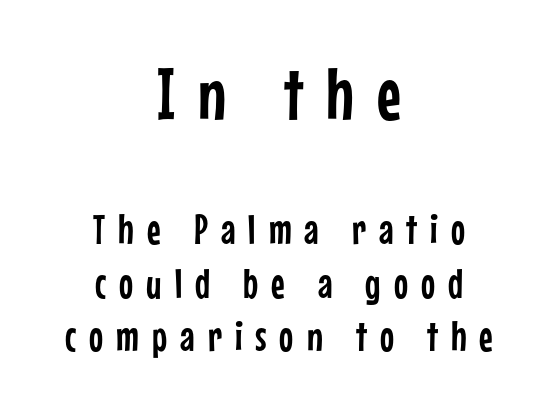
Q: Is the text italic (slanted)? A: No, it is upright.
Q: Is the typeface a serif or a sans-serif typeface? A: Sans-serif.
Q: Is the text underlined? A: No.
Q: How is the paragraph aligned? A: Centered.
Q: Is the spacing between letters normal or unusually wide? A: Unusually wide.
Q: Is the spacing between lines tight, normal or loose? A: Normal.
Q: Which block of text is set in a larger size, the first (top) or the second (bottom)? A: The first (top) one.
Q: Width (condensed, normal, or wide)? A: Condensed.
Q: Stroke contrast? A: Low.
Q: x-height? A: Medium.
Q: Monospaced? A: No.
